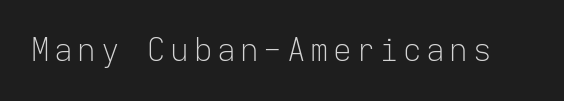
Q: Is the text bold? A: No.
Q: Is the text italic (slanted)? A: No, it is upright.
Q: Is the typeface a serif or a sans-serif typeface? A: Sans-serif.
Q: Is the text underlined? A: No.
Q: Width (condensed, normal, or wide)? A: Normal.
Q: Stroke contrast? A: Low.
Q: x-height? A: Medium.
Q: Monospaced? A: Yes.
